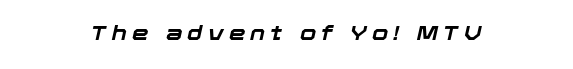
An italicized treatment has been applied to the whole sample. Words float on clear page, feet unadorned. The letters are bold, with thick, heavy strokes. The horizontal fit of the characters is loose and conspicuously gappy. The whitespace from short lines is split evenly between both sides.
